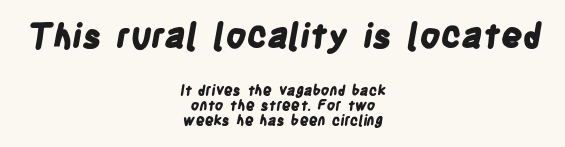
Stroke thickness is high; the sample reads as a true bold. Plain, unruled lines of type. The passage shown has conventional tracking throughout. Look at the glyph heights: the upper group is clearly the bigger setting. These lines are rendered in a variable-pitch font. Casual observation: everything's sitting right in the middle.
